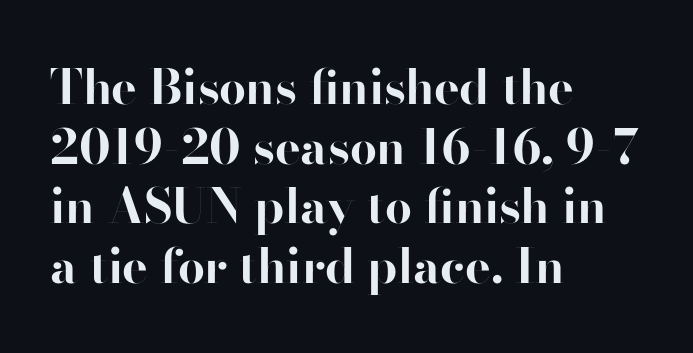
{"serif": "no", "italic": "no", "bold": "yes", "weight": "bold", "width": "normal", "stroke_contrast": "high", "x_height": "small", "monospaced": "no", "underline": "no", "align": "left", "line_spacing_ratio": 1.24, "letter_spacing": "normal", "letter_spacing_em": 0.0, "glyph_px": 48}
